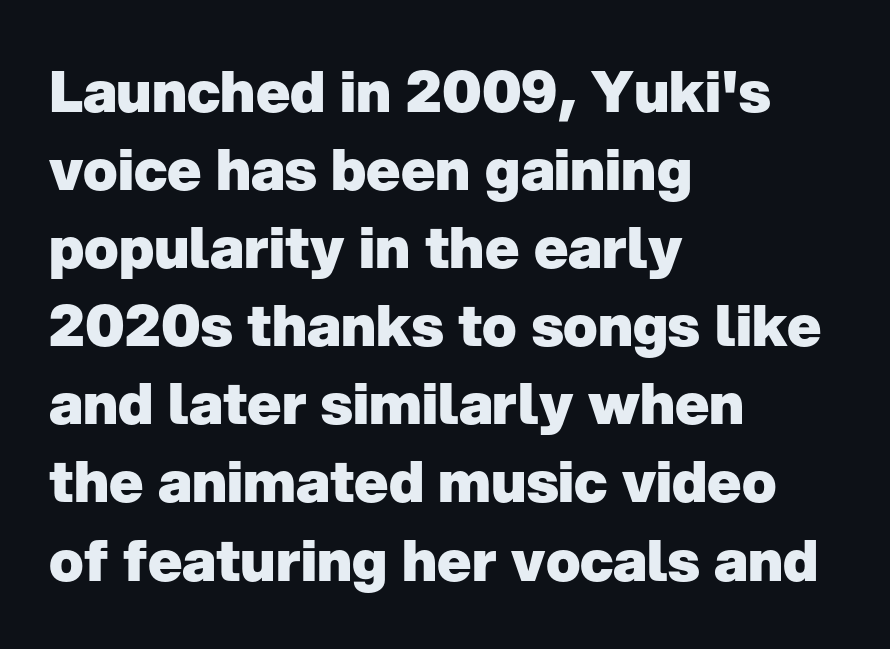
{"serif": "no", "italic": "no", "bold": "yes", "weight": "heavy", "width": "normal", "stroke_contrast": "low", "x_height": "medium", "monospaced": "no", "underline": "no", "align": "left", "line_spacing": "normal", "line_spacing_ratio": 1.37, "letter_spacing": "normal", "letter_spacing_em": 0.0, "glyph_px": 57}
